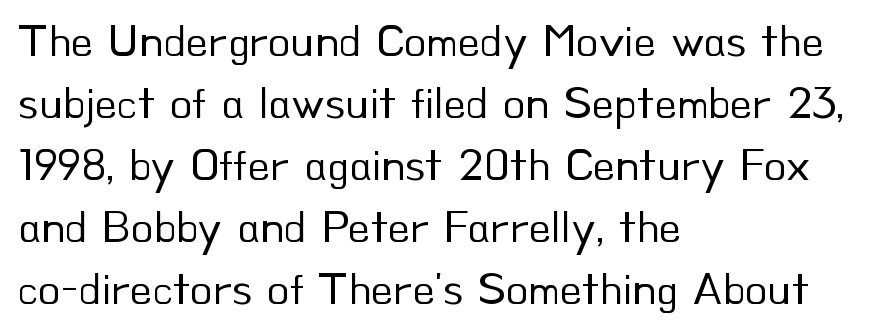
Q: Is the text bold? A: No.
Q: Is the text italic (slanted)? A: No, it is upright.
Q: Is the typeface a serif or a sans-serif typeface? A: Sans-serif.
Q: Is the text underlined? A: No.
Q: How is the paragraph aligned? A: Left-aligned.
Q: Is the spacing between letters normal or unusually wide? A: Normal.
Q: Is the spacing between lines tight, normal or loose? A: Normal.
Q: Width (condensed, normal, or wide)? A: Normal.
Q: Stroke contrast? A: Low.
Q: x-height? A: Small.
Q: Monospaced? A: No.
